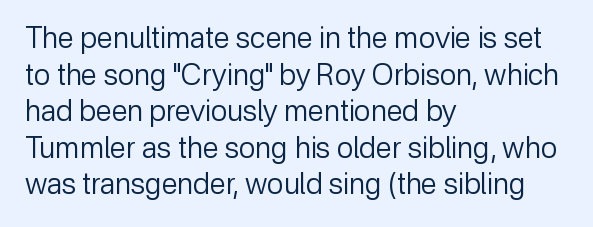
The letters advance in unequal steps, a hallmark of proportional type. The string is rendered with underlining switched off. The axis of the letterforms is exactly vertical. Honestly, the letter spacing is just normal — you wouldn't notice it. No chunkiness to these letters — they're not bold. The rendering uses a moderate line-height, typical for paragraphs.
